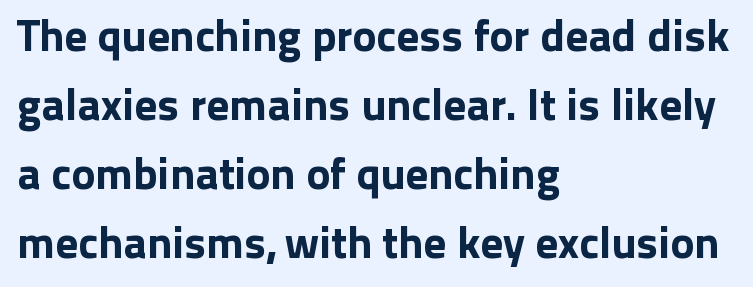
Q: Is the text italic (slanted)? A: No, it is upright.
Q: Is the typeface a serif or a sans-serif typeface? A: Sans-serif.
Q: Is the text underlined? A: No.
Q: How is the paragraph aligned? A: Left-aligned.
Q: Is the spacing between letters normal or unusually wide? A: Normal.
Q: Is the spacing between lines tight, normal or loose? A: Normal.
Q: Width (condensed, normal, or wide)? A: Normal.
Q: Stroke contrast? A: Low.
Q: x-height? A: Medium.
Q: Monospaced? A: No.
